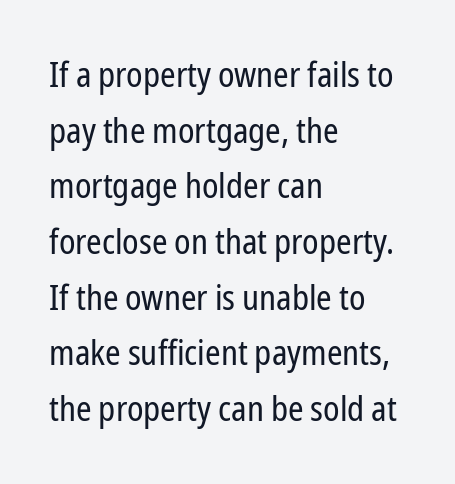
The image shows 35 px regular-weight, condensed sans-serif type, upright; set left-aligned, normal line spacing (1.59x), normal letter spacing, not underlined; low stroke contrast and a medium x-height.
